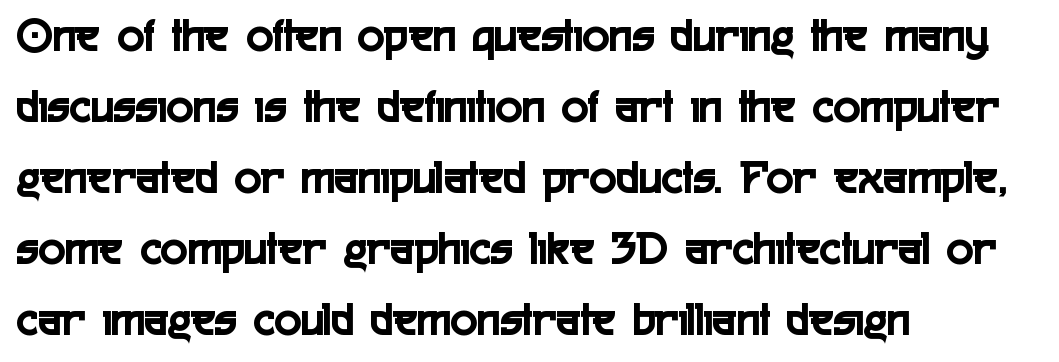
Q: Is the text italic (slanted)? A: No, it is upright.
Q: Is the typeface a serif or a sans-serif typeface? A: Sans-serif.
Q: Is the text underlined? A: No.
Q: How is the paragraph aligned? A: Left-aligned.
Q: Is the spacing between letters normal or unusually wide? A: Normal.
Q: Is the spacing between lines tight, normal or loose? A: Normal.
Q: Width (condensed, normal, or wide)? A: Condensed.
Q: x-height? A: Medium.
Q: Monospaced? A: No.
